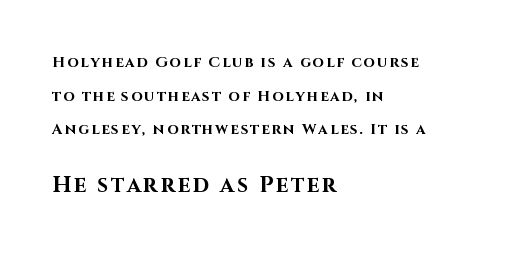
Reading down the block, your eye returns to a fixed left position each line. Heavy, bold letterforms. Visually, the bottom section dominates because its glyphs are scaled up. Leading: increased.
